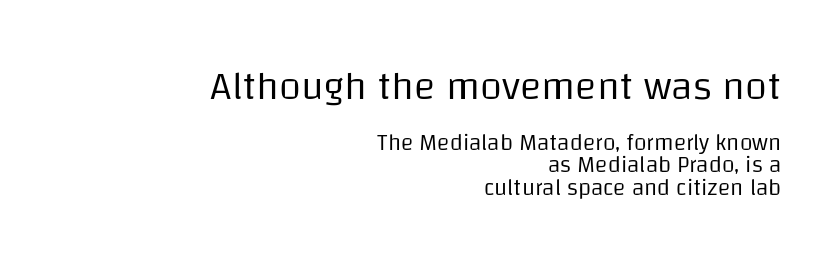
Is this a heavy cut? Hardly; it is regular or lighter. The face used here is a sans, in the tradition of grotesques and geometrics. Is the letter spacing exaggerated? No — it looks like the ordinary default. The typesetter chose a ragged-left arrangement here. Varying glyph widths throughout — classic text-font behaviour. This rendering features lettering with no underline.
